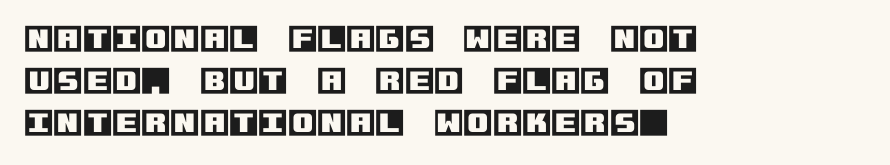
You can tell it's not italic because the verticals are truly vertical. Honestly, the row spacing looks completely unremarkable. Where is the straight margin? On the left. Standard letterfit; no display-style spreading of the glyphs. A clean baseline with only descenders dipping below it.
